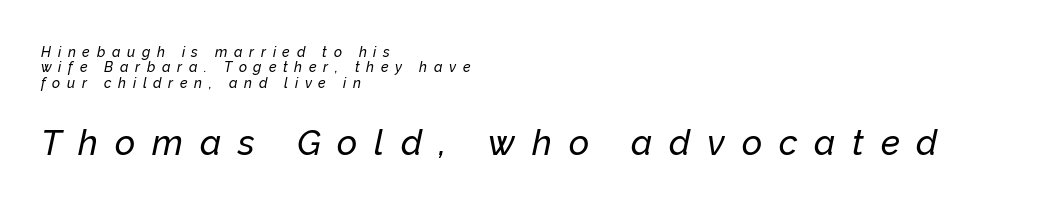
Is this a fixed-width face? No — the glyphs have proportional, varying widths. These two chunks differ in scale, with the bottom chunk taking the larger measure. The rendering applies a slant to the glyphs. Lines of text with bare space underneath.
